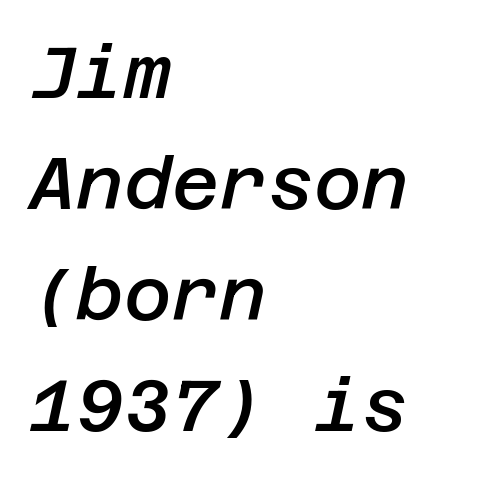
The image shows 73 px semibold type, italic (leaning right); set left-aligned, normal line spacing (1.52x), normal letter spacing, not underlined; low stroke contrast and a large x-height.
